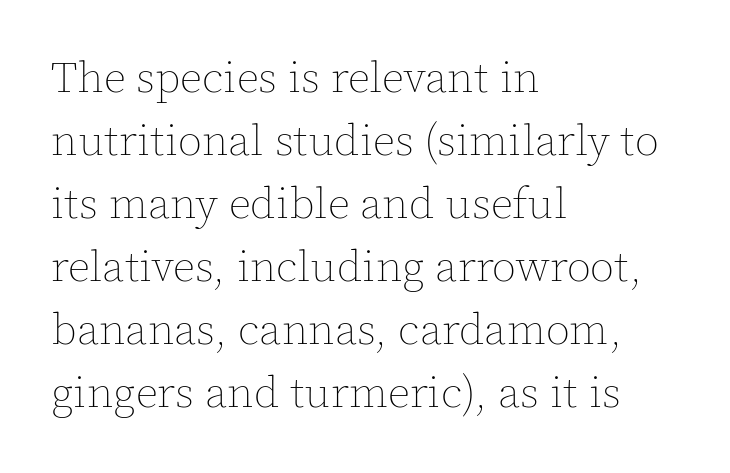
The image shows 44 px thin type, upright; set left-aligned, normal line spacing (1.43x), normal letter spacing, not underlined; a medium x-height.
